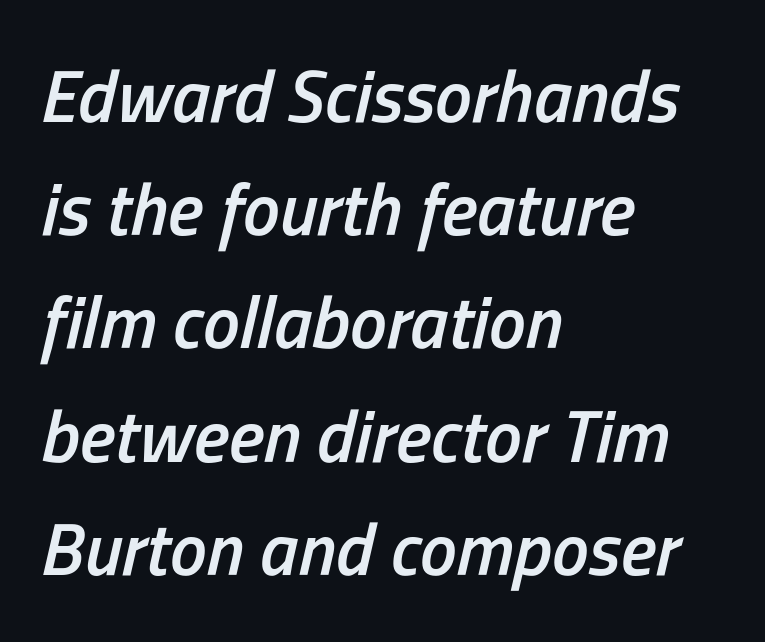
Yep, that's italic — everything's leaning. What weight is shown? A semibold, between regular and bold. If you drew a ruler down the left edge, every line would touch it. Descenders are the only things crossing below the line. Between one letter and the next there's only the usual sliver of space. Proportional: the letters do not fall into vertical columns.
